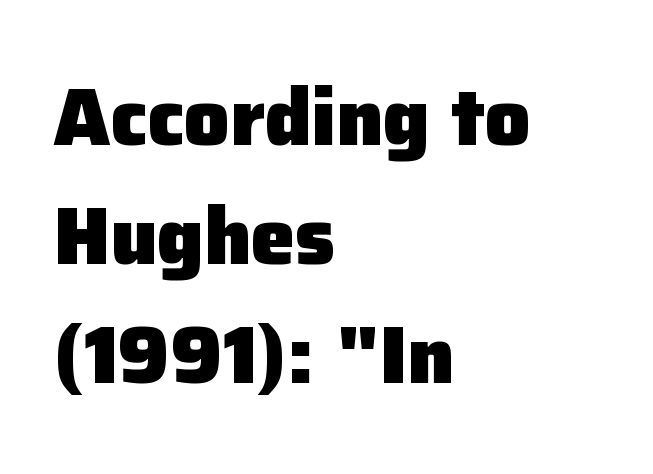
{"serif": "no", "italic": "no", "bold": "yes", "weight": "heavy", "width": "normal", "stroke_contrast": "low", "x_height": "medium", "monospaced": "no", "underline": "no", "align": "left", "line_spacing": "normal", "line_spacing_ratio": 1.49, "letter_spacing": "normal", "letter_spacing_em": 0.0, "glyph_px": 80}
